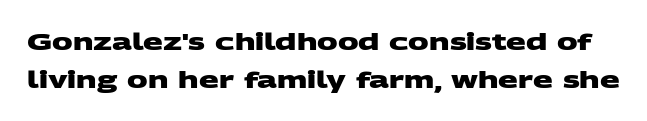
Descender tails drop into unmarked territory. The gaps between neighbouring characters are ordinary and unremarkable. The designer left line spacing at the default. Strong, thick strokes mark this as bold type.
